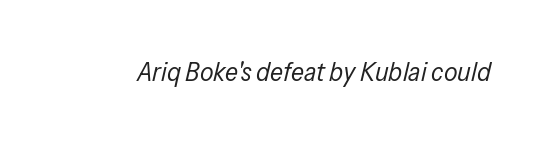
Looking at the ascenders, they clearly lean. Tracking here is standard; glyphs follow each other at the usual distance. Bold? No — there's no thickening of the strokes. No word sits above an underline.
